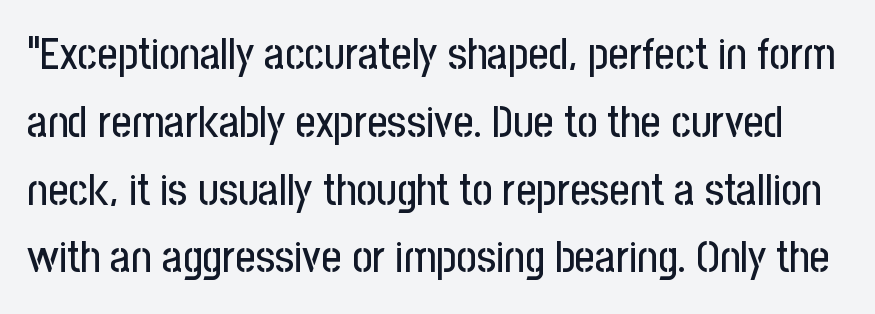
The vertical gap from one line to the next is medium. The rendering shows plain stroke endings on the letterforms — a sans-serif design. Varying glyph widths throughout — classic text-font behaviour. Italic? Not at all — the glyphs are vertical.
